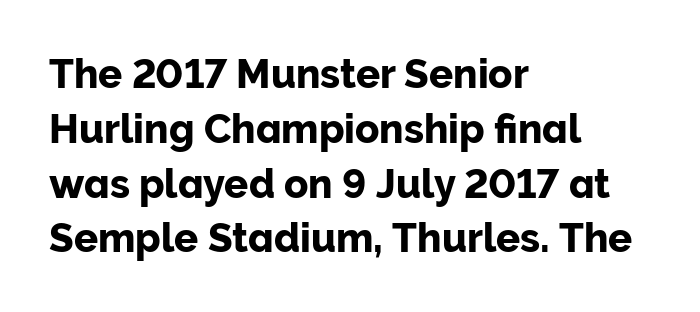
{"serif": "no", "italic": "no", "width": "normal", "stroke_contrast": "low", "x_height": "medium", "monospaced": "no", "underline": "no", "align": "left", "line_spacing": "normal", "line_spacing_ratio": 1.37, "letter_spacing": "normal", "letter_spacing_em": 0.0, "glyph_px": 40}
